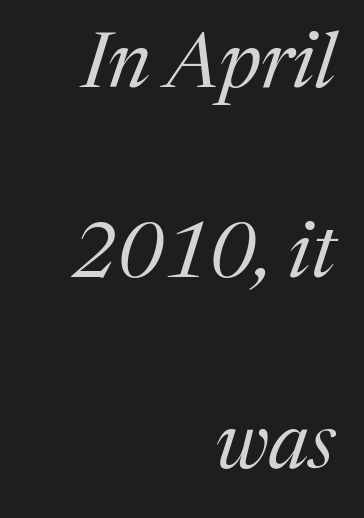
{"serif": "yes", "italic": "yes", "lean": "right", "slant_degrees": 17, "bold": "no", "weight": "regular", "width": "normal", "stroke_contrast": "medium", "x_height": "medium", "monospaced": "no", "underline": "no", "align": "right", "line_spacing": "loose", "line_spacing_ratio": 2.44, "letter_spacing": "normal", "letter_spacing_em": 0.0, "glyph_px": 78}
